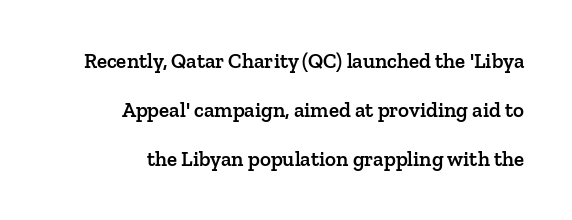
{"italic": "no", "bold": "semi", "underline": "no", "align": "right", "line_spacing": "loose", "line_spacing_ratio": 2.33, "letter_spacing": "normal", "letter_spacing_em": 0.0, "glyph_px": 21}
